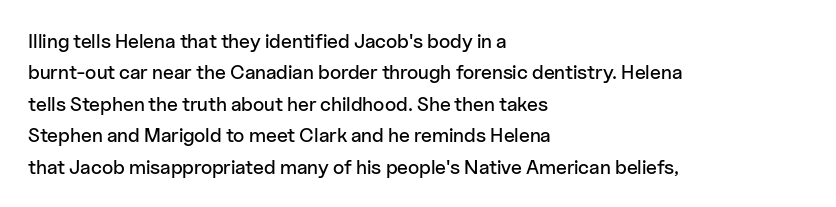
{"italic": "no", "underline": "no", "align": "left", "line_spacing": "normal", "line_spacing_ratio": 1.57, "letter_spacing": "normal", "letter_spacing_em": 0.0, "glyph_px": 20}
